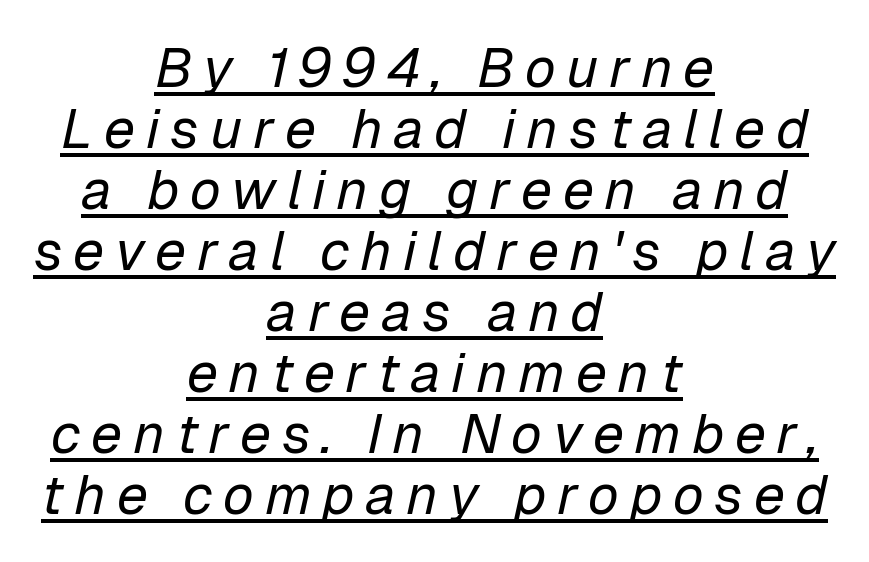
The image shows 56 px regular-weight type, italic (leaning right); set centered, tight line spacing (1.09x), underlined; low stroke contrast and a medium x-height.
